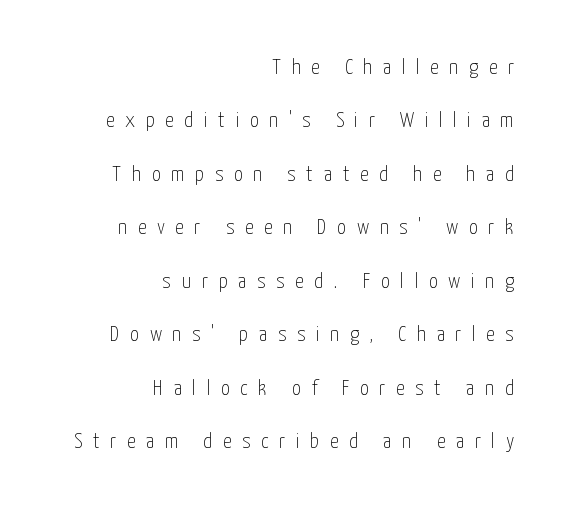
Q: Is the text bold? A: No.
Q: Is the text italic (slanted)? A: No, it is upright.
Q: Is the text underlined? A: No.
Q: How is the paragraph aligned? A: Right-aligned.
Q: Is the spacing between letters normal or unusually wide? A: Unusually wide.
Q: Is the spacing between lines tight, normal or loose? A: Loose.
